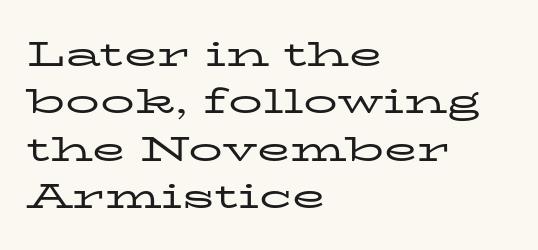
The image shows 34 px regular-weight, wide serif type, upright; set left-aligned, normal line spacing (1.39x), normal letter spacing, not underlined; low stroke contrast and a medium x-height.
